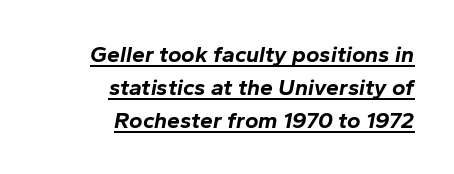
The image shows 23 px bold type, italic (leaning right); set right-aligned, normal line spacing (1.43x), normal letter spacing, underlined.
